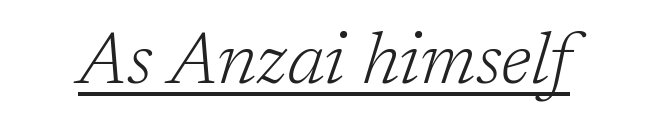
Q: Is the text bold? A: No.
Q: Is the text italic (slanted)? A: Yes, it leans right by about 17 degrees.
Q: Is the typeface a serif or a sans-serif typeface? A: Serif.
Q: Is the text underlined? A: Yes.
Q: Is the spacing between letters normal or unusually wide? A: Normal.
Q: Width (condensed, normal, or wide)? A: Normal.
Q: Stroke contrast? A: Low.
Q: x-height? A: Medium.
Q: Monospaced? A: No.
